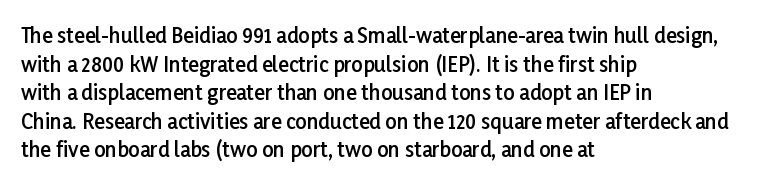
{"italic": "no", "bold": "semi", "underline": "no", "align": "left", "line_spacing": "normal", "line_spacing_ratio": 1.43, "letter_spacing": "normal", "letter_spacing_em": 0.0, "glyph_px": 20}
